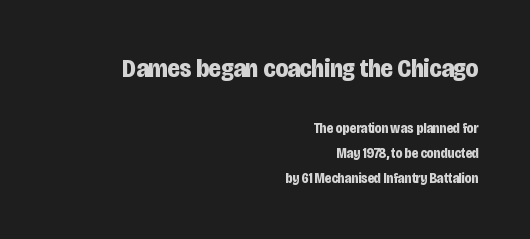
The letters sit at their default tracking, neither squeezed nor spread. Character size in the leading block exceeds that of the trailing block. Bare-footed words on every line. A typesetter would mark this as roman, not italic. You'd pick this weight for a headline — it's a proper bold. In CSS terms this would be text-align: right.
